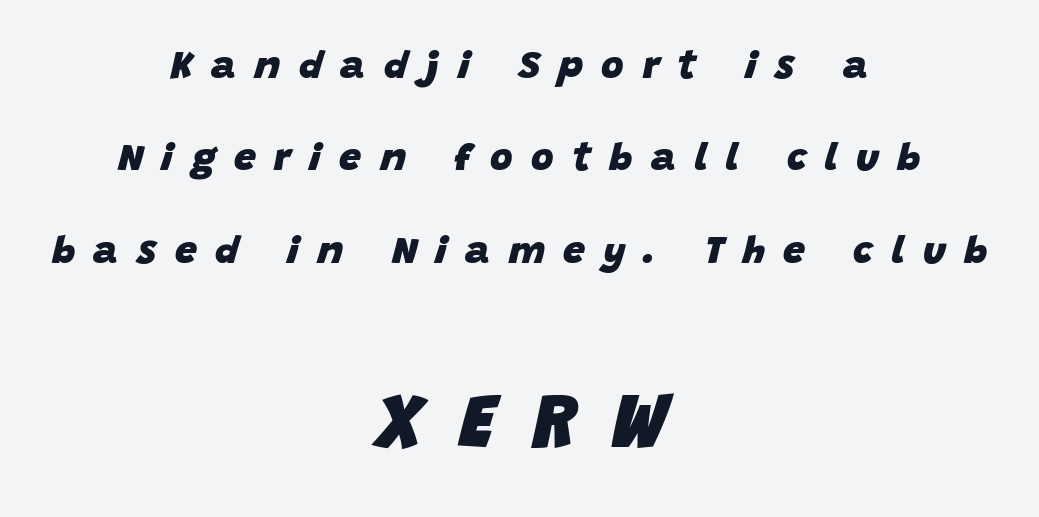
Set as a true bold cut, around the 700 mark. In terms of letterspacing, this is a distinctly airy, spread setting. Teacher's note: observe the equal gaps on both sides — that is centered alignment. One glance says open: line gaps are wider than usual. Is this a fixed-width face? No — the glyphs have proportional, varying widths. In this sample the second text group is rendered at the bigger scale.
